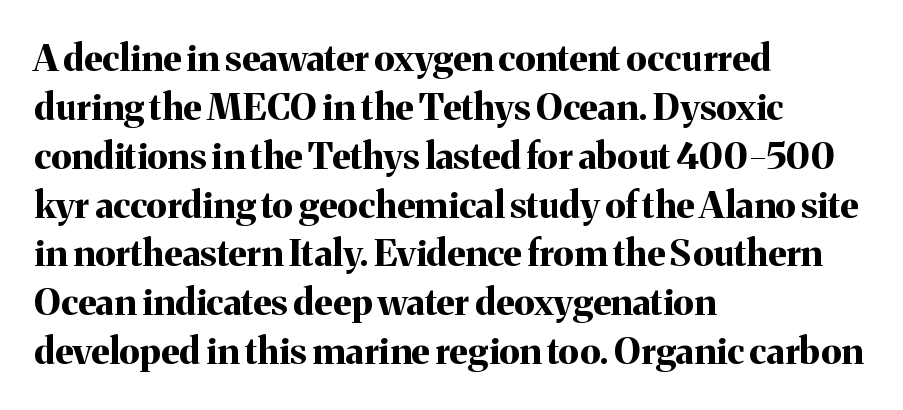
The image shows 37 px bold serif type, upright; set left-aligned, normal line spacing (1.32x), normal letter spacing, not underlined; medium stroke contrast and a medium x-height.
